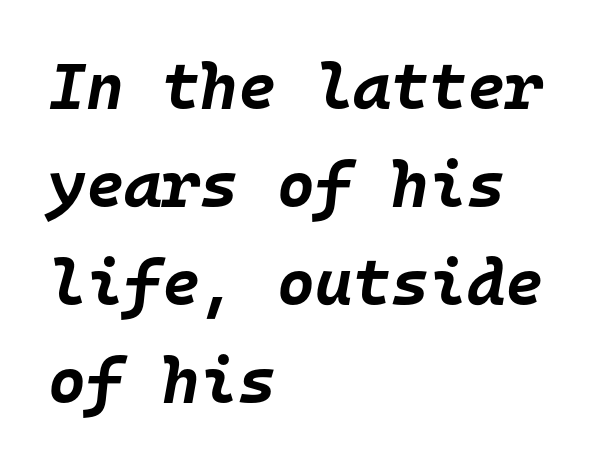
Q: Is the text bold? A: Yes.
Q: Is the text italic (slanted)? A: Yes, it leans right by about 10 degrees.
Q: Is the text underlined? A: No.
Q: How is the paragraph aligned? A: Left-aligned.
Q: Is the spacing between letters normal or unusually wide? A: Normal.
Q: Is the spacing between lines tight, normal or loose? A: Normal.
Q: Width (condensed, normal, or wide)? A: Normal.
Q: Stroke contrast? A: Low.
Q: x-height? A: Large.
Q: Monospaced? A: Yes.
